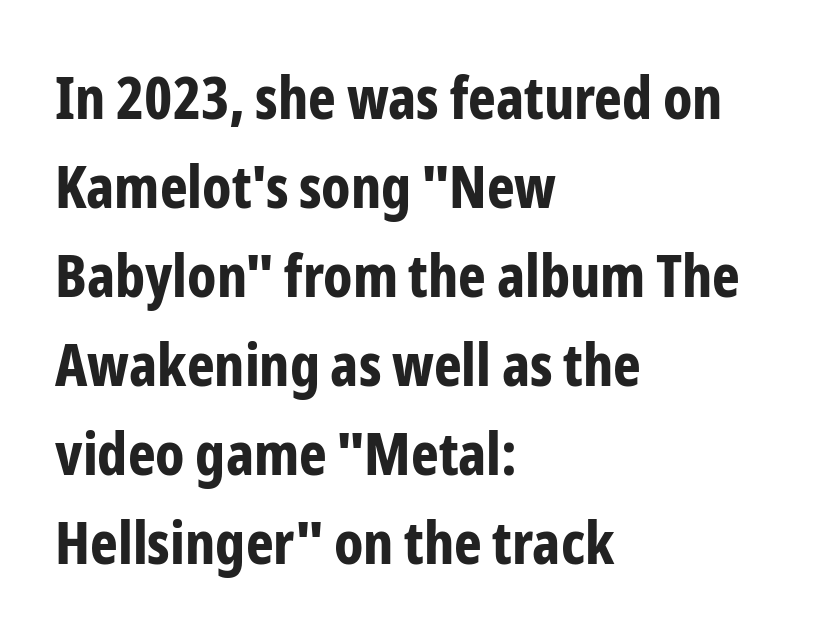
The image shows 59 px bold, condensed sans-serif type, upright; set left-aligned, normal line spacing (1.51x), normal letter spacing, not underlined; low stroke contrast and a medium x-height.
